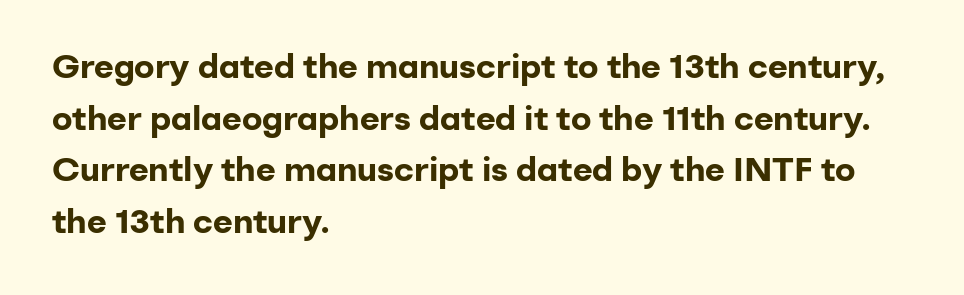
{"serif": "no", "italic": "no", "bold": "yes", "weight": "bold", "width": "normal", "stroke_contrast": "low", "x_height": "medium", "monospaced": "no", "underline": "no", "align": "left", "line_spacing": "normal", "line_spacing_ratio": 1.52, "letter_spacing": "normal", "letter_spacing_em": 0.0, "glyph_px": 34}
